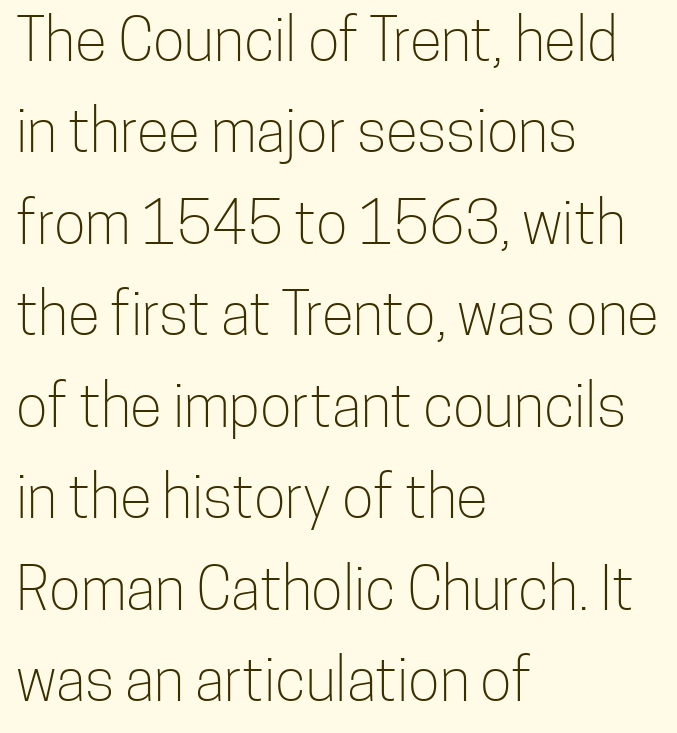
{"serif": "no", "italic": "no", "bold": "no", "weight": "light", "width": "condensed", "stroke_contrast": "low", "x_height": "medium", "monospaced": "no", "underline": "no", "align": "left", "line_spacing": "normal", "line_spacing_ratio": 1.55, "letter_spacing": "normal", "letter_spacing_em": 0.0, "glyph_px": 59}
